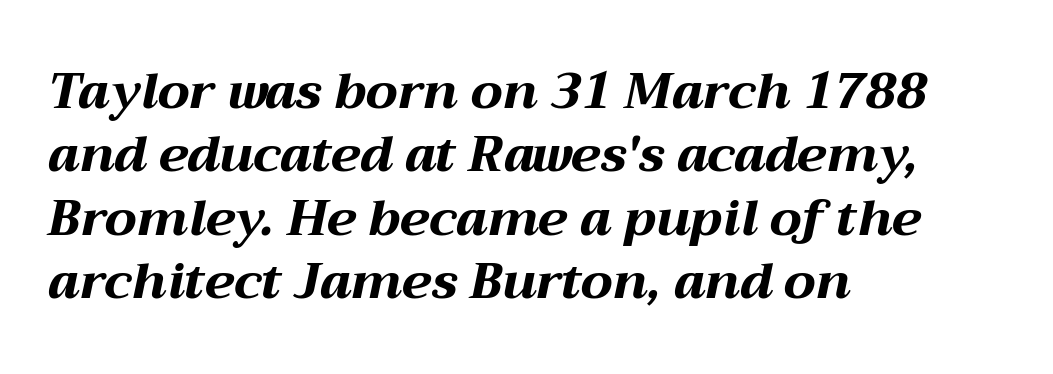
The characters look thick and weighty, a clear bold. Is the block centered? No — it sits flush against the left margin. The glyphs look as if they've been sheared to an angle. The line-height multiplier appears to be the usual default.
